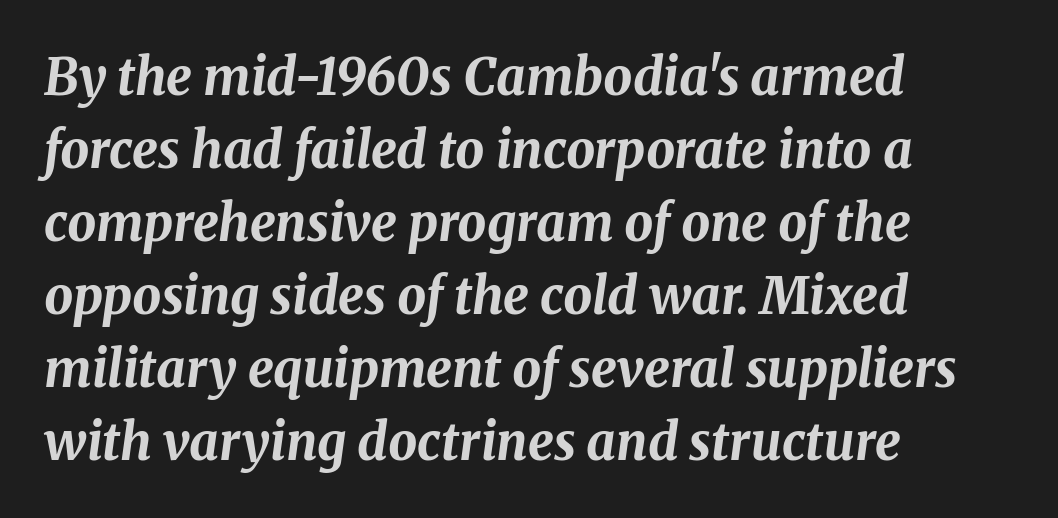
Q: Is the text bold? A: Yes.
Q: Is the text italic (slanted)? A: Yes, it leans right by about 8 degrees.
Q: Is the text underlined? A: No.
Q: How is the paragraph aligned? A: Left-aligned.
Q: Is the spacing between letters normal or unusually wide? A: Normal.
Q: Is the spacing between lines tight, normal or loose? A: Normal.
Q: Width (condensed, normal, or wide)? A: Normal.
Q: Stroke contrast? A: Medium.
Q: x-height? A: Medium.
Q: Monospaced? A: No.
